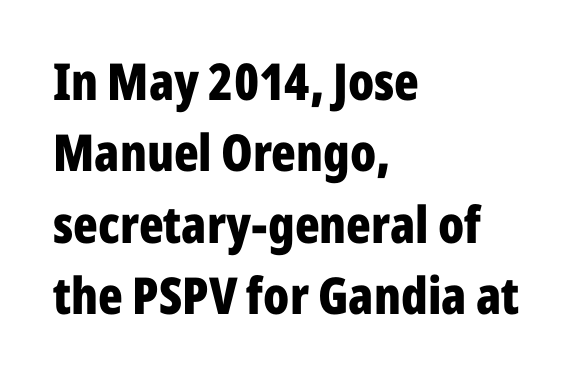
Compared with typical paragraphs, the rows here are spaced about the same. The compositor pushed each line to the left boundary. Bare-footed words on every line. No feet cap the strokes, marking this as sans-serif type. Caption: bold face, heavy strokes.
